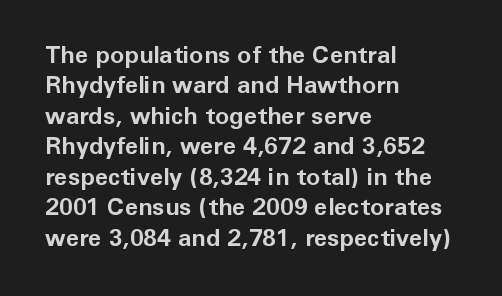
Q: Is the text bold? A: Yes.
Q: Is the text italic (slanted)? A: No, it is upright.
Q: Is the text underlined? A: No.
Q: How is the paragraph aligned? A: Left-aligned.
Q: Is the spacing between letters normal or unusually wide? A: Normal.
Q: Is the spacing between lines tight, normal or loose? A: Normal.
